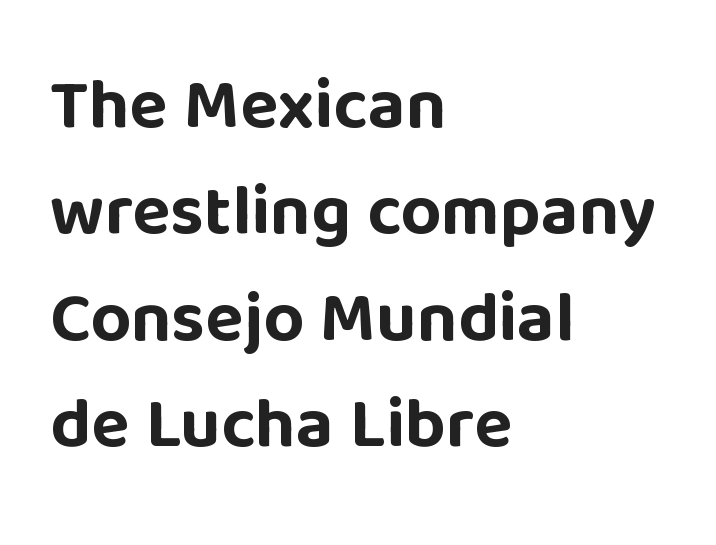
Alignment: flush left. Posture: straight, roman, zero tilt. Heavy-handed strokes throughout: this text is bold. Do the characters align in a grid? No, the font is proportional. Letter spacing: default. Notice how descenders clear the ascenders below comfortably — that's standard leading.
